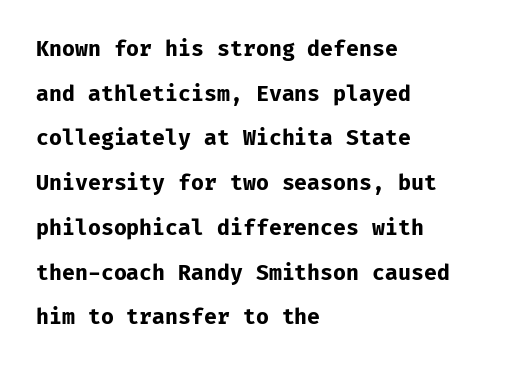
Q: Is the text bold? A: Yes.
Q: Is the text italic (slanted)? A: No, it is upright.
Q: Is the text underlined? A: No.
Q: How is the paragraph aligned? A: Left-aligned.
Q: Is the spacing between letters normal or unusually wide? A: Normal.
Q: Is the spacing between lines tight, normal or loose? A: Loose.
